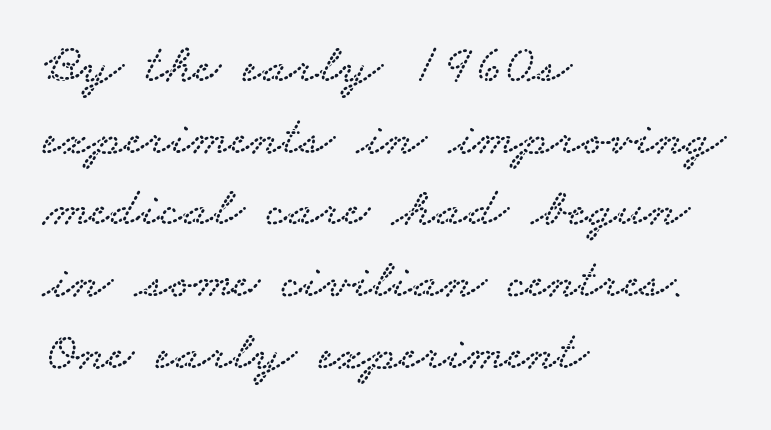
Q: Is the typeface a serif or a sans-serif typeface? A: Serif.
Q: Is the text underlined? A: No.
Q: How is the paragraph aligned? A: Left-aligned.
Q: Is the spacing between letters normal or unusually wide? A: Normal.
Q: Is the spacing between lines tight, normal or loose? A: Normal.
Q: Width (condensed, normal, or wide)? A: Wide.
Q: Stroke contrast? A: Low.
Q: x-height? A: Small.
Q: Monospaced? A: No.
